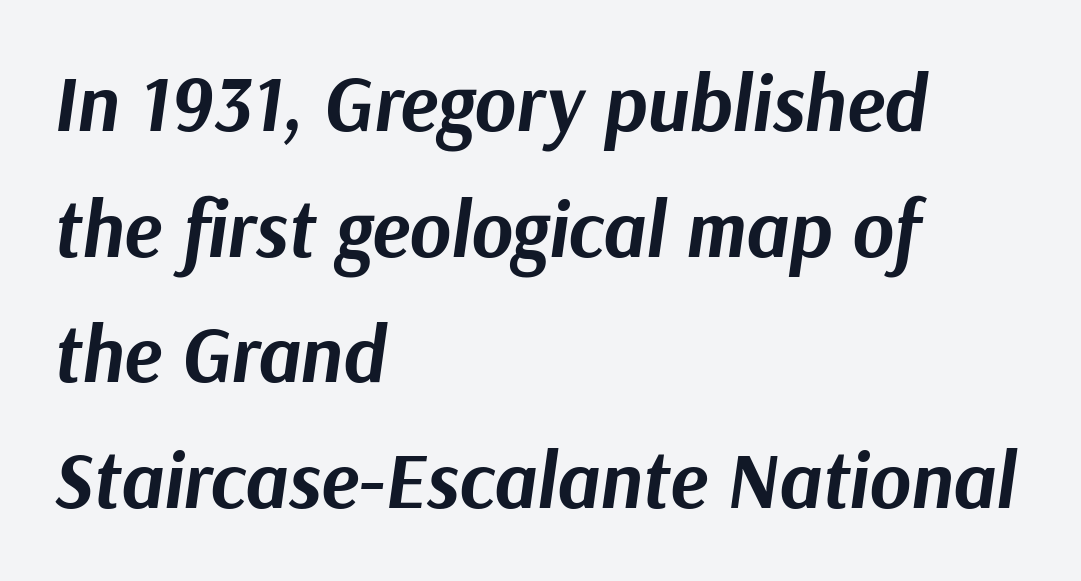
The image shows 79 px bold type, italic (leaning right); set left-aligned, normal line spacing (1.59x), normal letter spacing, not underlined; medium stroke contrast and a medium x-height.
